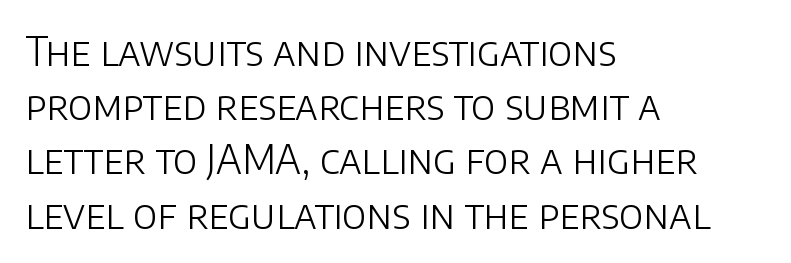
The image shows 39 px light sans-serif type, upright; set left-aligned, normal line spacing (1.39x), normal letter spacing, not underlined; low stroke contrast and a large x-height.
